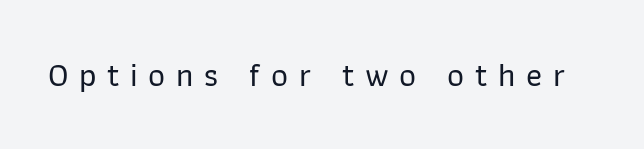
Q: Is the text italic (slanted)? A: No, it is upright.
Q: Is the typeface a serif or a sans-serif typeface? A: Sans-serif.
Q: Is the text underlined? A: No.
Q: Is the spacing between letters normal or unusually wide? A: Unusually wide.
Q: Width (condensed, normal, or wide)? A: Normal.
Q: Stroke contrast? A: Low.
Q: x-height? A: Medium.
Q: Monospaced? A: No.
